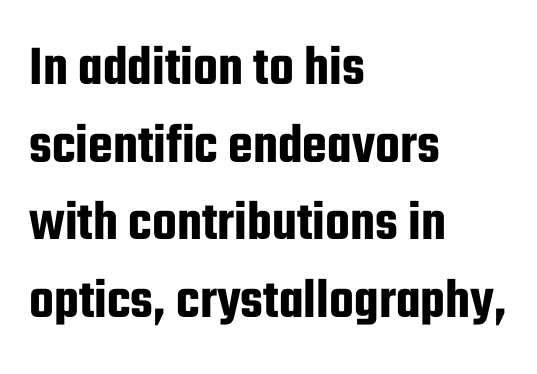
The image shows 57 px condensed sans-serif type, upright; set left-aligned, normal line spacing (1.36x), normal letter spacing, not underlined; low stroke contrast and a medium x-height.
